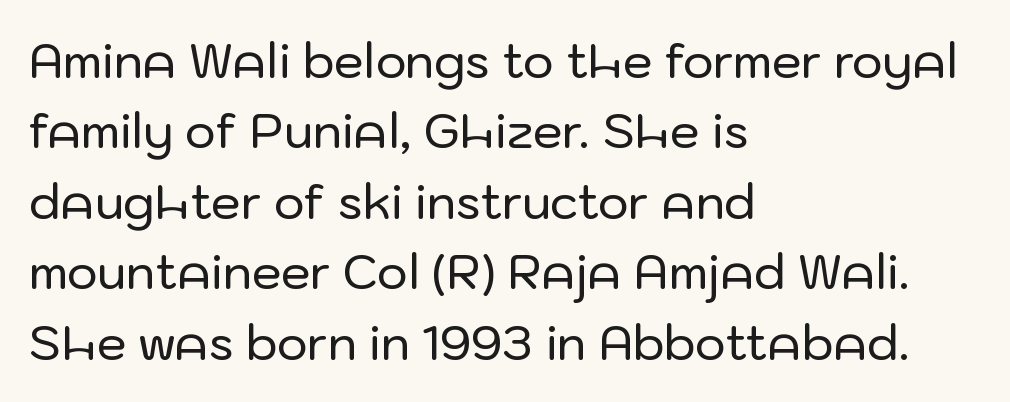
The image shows 47 px sans-serif type, upright; set left-aligned, normal line spacing (1.5x), normal letter spacing, not underlined; low stroke contrast and a medium x-height.
